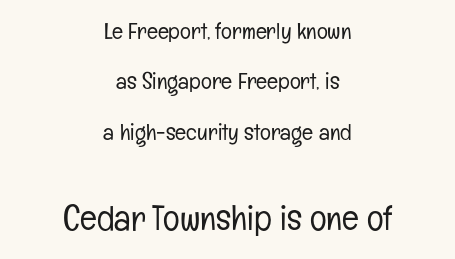
Q: Is the text bold? A: No.
Q: Is the text italic (slanted)? A: No, it is upright.
Q: Is the typeface a serif or a sans-serif typeface? A: Sans-serif.
Q: Is the text underlined? A: No.
Q: How is the paragraph aligned? A: Centered.
Q: Is the spacing between letters normal or unusually wide? A: Normal.
Q: Is the spacing between lines tight, normal or loose? A: Loose.
Q: Which block of text is set in a larger size, the first (top) or the second (bottom)? A: The second (bottom) one.
Q: Width (condensed, normal, or wide)? A: Condensed.
Q: Stroke contrast? A: Low.
Q: x-height? A: Medium.
Q: Monospaced? A: No.
